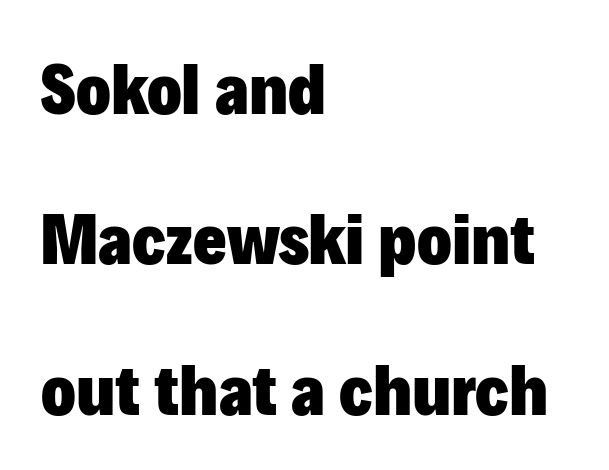
The gaps between neighbouring characters are ordinary and unremarkable. Compared with a centered layout, this one pins lines to the left instead. Quick note: underline off. Upright lettering throughout.
